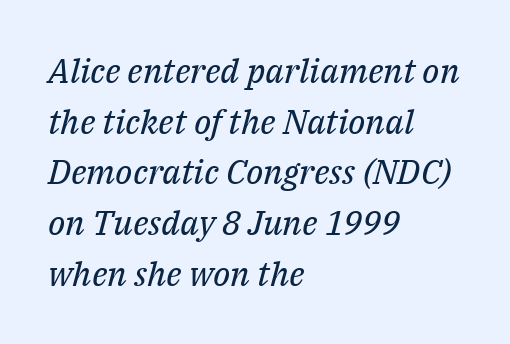
The whole block is typeset with a tilt. Small tapered or slab feet sit at the stroke ends, so this counts as serif. Alignment: flush left. Bold? No — there's no thickening of the strokes. In terms of leading, this rendering sits right in the middle. Proportional: the letters do not fall into vertical columns.
